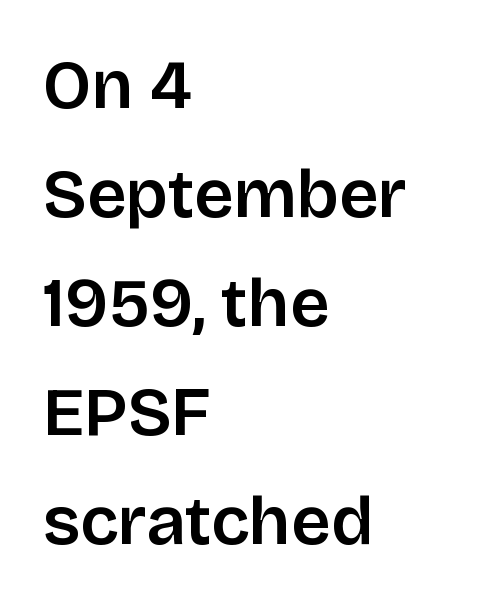
Q: Is the text bold? A: Semi-bold.
Q: Is the text italic (slanted)? A: No, it is upright.
Q: Is the typeface a serif or a sans-serif typeface? A: Sans-serif.
Q: Is the text underlined? A: No.
Q: How is the paragraph aligned? A: Left-aligned.
Q: Is the spacing between letters normal or unusually wide? A: Normal.
Q: Is the spacing between lines tight, normal or loose? A: Normal.
Q: Width (condensed, normal, or wide)? A: Normal.
Q: Stroke contrast? A: Low.
Q: x-height? A: Large.
Q: Monospaced? A: No.
